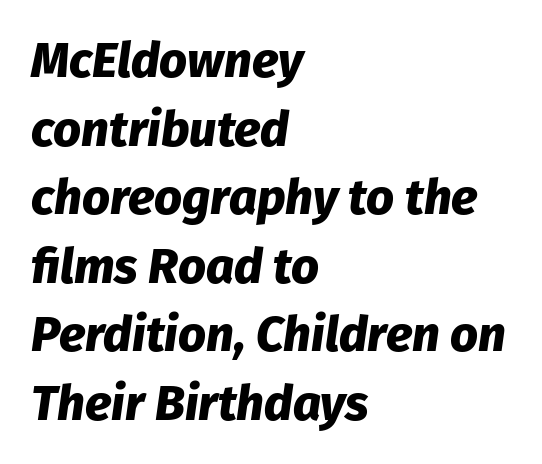
The image shows 49 px heavy type, italic (leaning right); set left-aligned, normal line spacing (1.4x), normal letter spacing, not underlined; low stroke contrast and a medium x-height.
